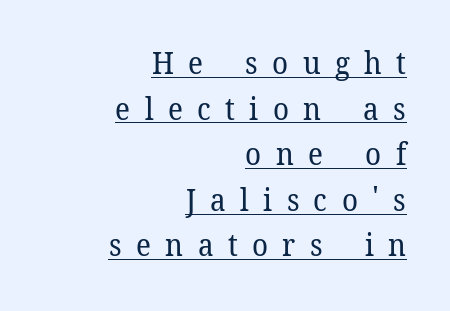
{"serif": "yes", "italic": "no", "bold": "no", "weight": "regular", "width": "normal", "stroke_contrast": "low", "x_height": "medium", "monospaced": "no", "underline": "yes", "align": "right", "line_spacing": "normal", "line_spacing_ratio": 1.52, "letter_spacing": "wide", "letter_spacing_em": 0.48, "glyph_px": 30}
